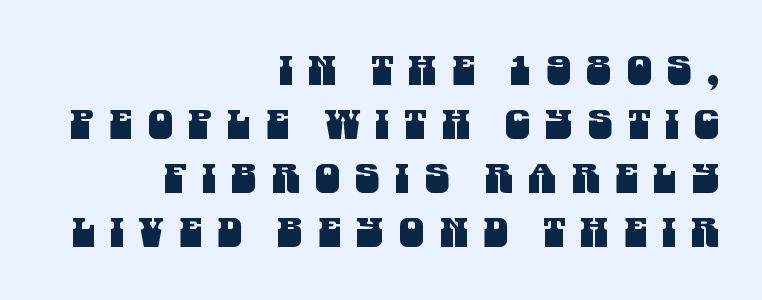
Q: Is the typeface a serif or a sans-serif typeface? A: Sans-serif.
Q: Is the text underlined? A: No.
Q: How is the paragraph aligned? A: Right-aligned.
Q: Is the spacing between letters normal or unusually wide? A: Unusually wide.
Q: Is the spacing between lines tight, normal or loose? A: Normal.
Q: Width (condensed, normal, or wide)? A: Condensed.
Q: Stroke contrast? A: Medium.
Q: x-height? A: Large.
Q: Monospaced? A: No.
